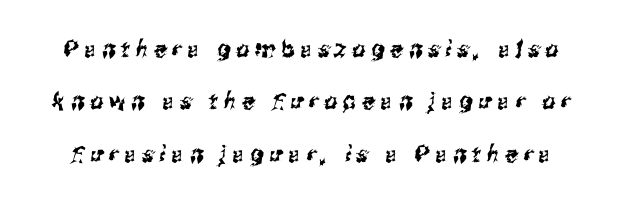
Widely set lines give the paragraph a tall, airy silhouette. The words here are not underlined. Does extra space separate the letters? Yes, quite a lot of it.
